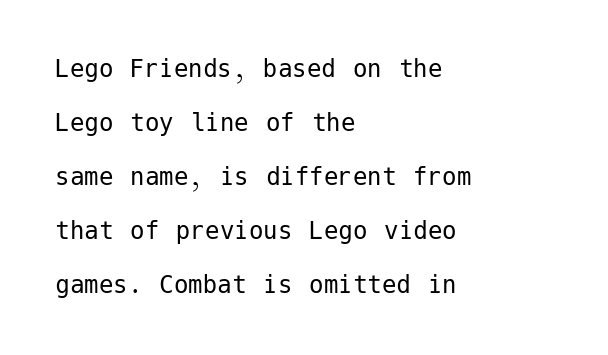
{"serif": "no", "italic": "no", "bold": "no", "weight": "regular", "width": "normal", "stroke_contrast": "low", "x_height": "medium", "underline": "no", "align": "left", "line_spacing_ratio": 1.86, "letter_spacing": "normal", "letter_spacing_em": 0.0, "glyph_px": 29}
